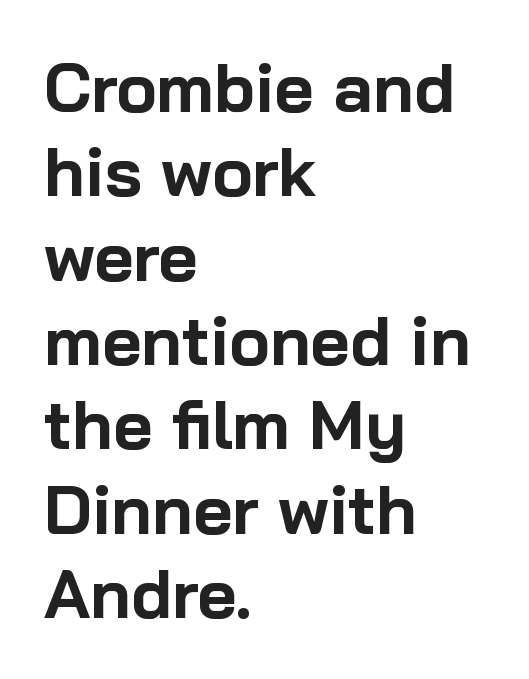
Q: Is the text bold? A: Yes.
Q: Is the text italic (slanted)? A: No, it is upright.
Q: Is the typeface a serif or a sans-serif typeface? A: Sans-serif.
Q: Is the text underlined? A: No.
Q: How is the paragraph aligned? A: Left-aligned.
Q: Is the spacing between letters normal or unusually wide? A: Normal.
Q: Width (condensed, normal, or wide)? A: Normal.
Q: Stroke contrast? A: Low.
Q: x-height? A: Medium.
Q: Monospaced? A: No.
